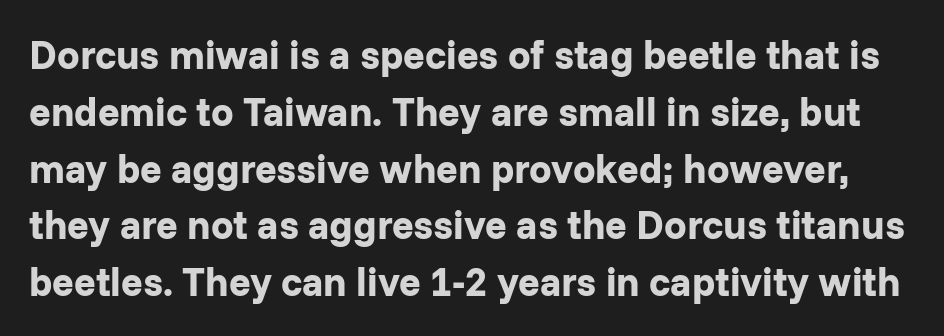
Q: Is the text bold? A: Yes.
Q: Is the text italic (slanted)? A: No, it is upright.
Q: Is the typeface a serif or a sans-serif typeface? A: Sans-serif.
Q: Is the text underlined? A: No.
Q: Is the spacing between letters normal or unusually wide? A: Normal.
Q: Is the spacing between lines tight, normal or loose? A: Normal.
Q: Width (condensed, normal, or wide)? A: Normal.
Q: Stroke contrast? A: Low.
Q: x-height? A: Medium.
Q: Monospaced? A: No.
